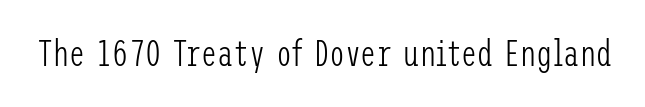
{"serif": "no", "italic": "no", "bold": "no", "weight": "light", "width": "condensed", "stroke_contrast": "low", "x_height": "medium", "underline": "no", "letter_spacing": "normal", "letter_spacing_em": 0.0, "glyph_px": 36}
